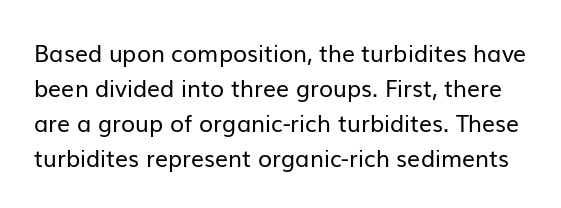
Q: Is the text bold? A: No.
Q: Is the text italic (slanted)? A: No, it is upright.
Q: Is the text underlined? A: No.
Q: Is the spacing between letters normal or unusually wide? A: Normal.
Q: Is the spacing between lines tight, normal or loose? A: Normal.
